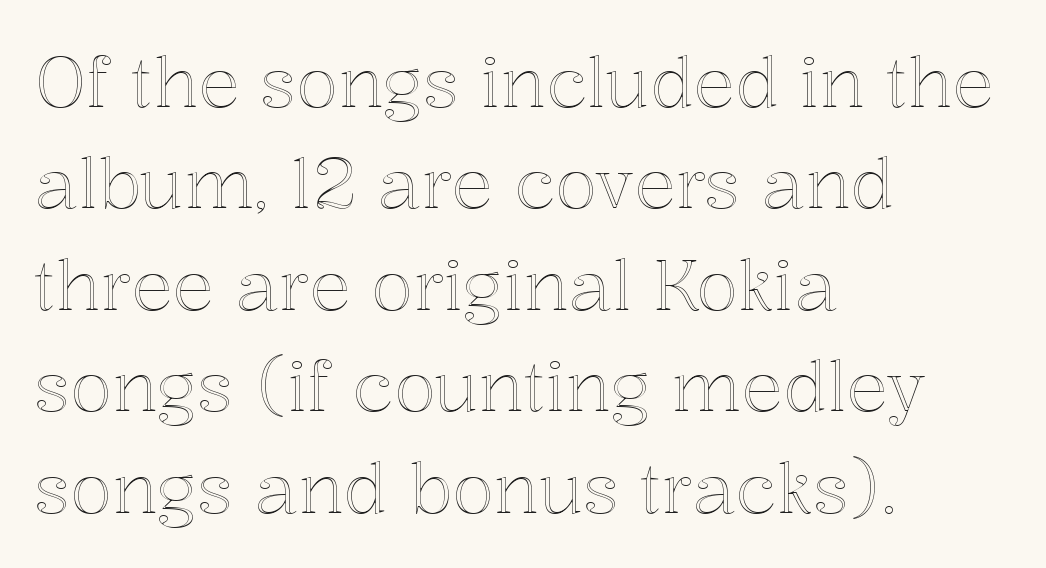
The image shows 69 px text type, upright; set left-aligned, normal line spacing (1.47x), normal letter spacing, not underlined; a medium x-height.
